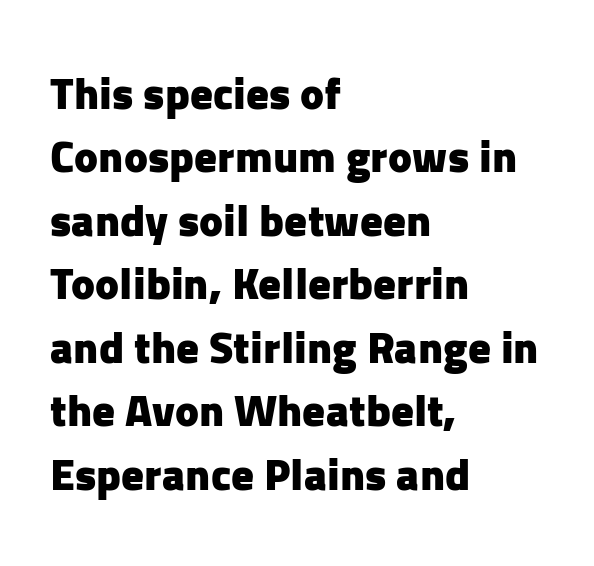
Q: Is the text bold? A: Yes.
Q: Is the text italic (slanted)? A: No, it is upright.
Q: Is the typeface a serif or a sans-serif typeface? A: Sans-serif.
Q: Is the text underlined? A: No.
Q: How is the paragraph aligned? A: Left-aligned.
Q: Is the spacing between letters normal or unusually wide? A: Normal.
Q: Is the spacing between lines tight, normal or loose? A: Normal.
Q: Width (condensed, normal, or wide)? A: Normal.
Q: Stroke contrast? A: Low.
Q: x-height? A: Medium.
Q: Monospaced? A: No.
